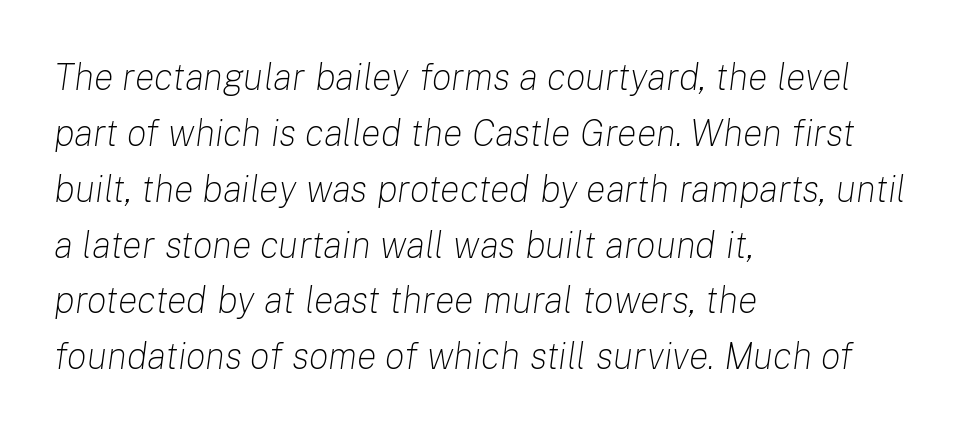
{"italic": "yes", "lean": "right", "slant_degrees": 8, "bold": "no", "weight": "light", "width": "normal", "stroke_contrast": "low", "x_height": "medium", "monospaced": "no", "underline": "no", "align": "left", "line_spacing": "normal", "line_spacing_ratio": 1.51, "letter_spacing": "normal", "letter_spacing_em": 0.0, "glyph_px": 37}
